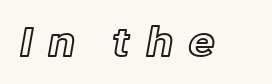
Q: Is the text italic (slanted)? A: Yes.
Q: Is the text underlined? A: No.
Q: Is the spacing between letters normal or unusually wide? A: Unusually wide.
Q: Width (condensed, normal, or wide)? A: Normal.
Q: x-height? A: Medium.
Q: Monospaced? A: No.
